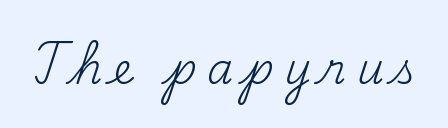
{"serif": "yes", "bold": "no", "weight": "regular", "width": "normal", "stroke_contrast": "medium", "x_height": "small", "monospaced": "no", "underline": "no", "letter_spacing": "wide", "letter_spacing_em": 0.26, "glyph_px": 42}
